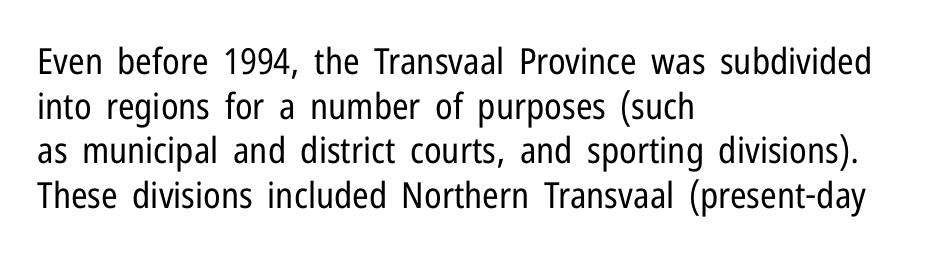
The image shows 36 px regular-weight, condensed sans-serif type, upright; set left-aligned, line spacing 1.24x, normal letter spacing, not underlined; low stroke contrast and a medium x-height.
